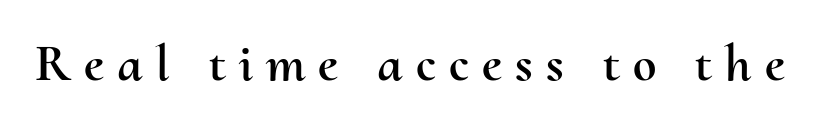
Each word looks stretched out because of the extra space between its letters. The typography opts for an upright posture over an oblique one. The string is rendered with underlining switched off. The face used here is proportionally spaced, like ordinary book or web type.
